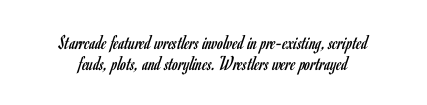
This sample uses plain, unmodified letter spacing. Does the copy run flush right? No — it is centered line by line. Each stroke keeps to a modest, everyday thickness or less. Descender tails drop into unmarked territory. Whoever set this chose condensed vertical rhythm over breathing room.
